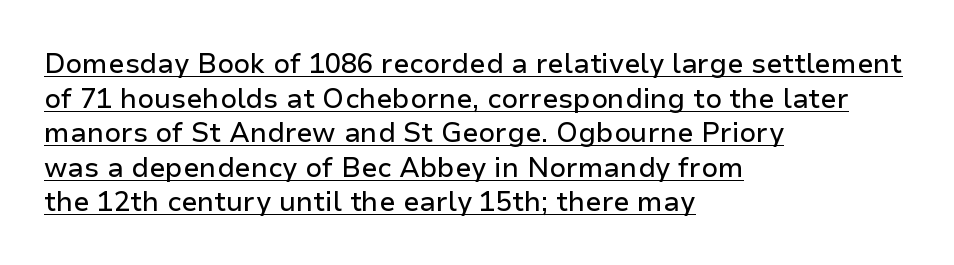
The image shows 27 px text type, upright; set left-aligned, normal line spacing (1.28x), normal letter spacing, underlined.
